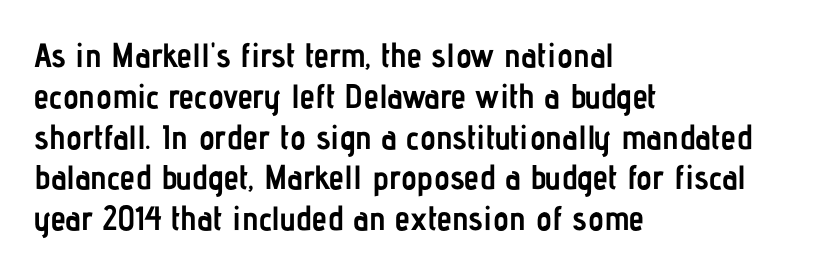
{"serif": "no", "italic": "no", "bold": "yes", "weight": "semibold", "width": "condensed", "stroke_contrast": "low", "x_height": "medium", "monospaced": "no", "underline": "no", "align": "left", "line_spacing_ratio": 1.2, "letter_spacing": "normal", "letter_spacing_em": 0.0, "glyph_px": 34}
